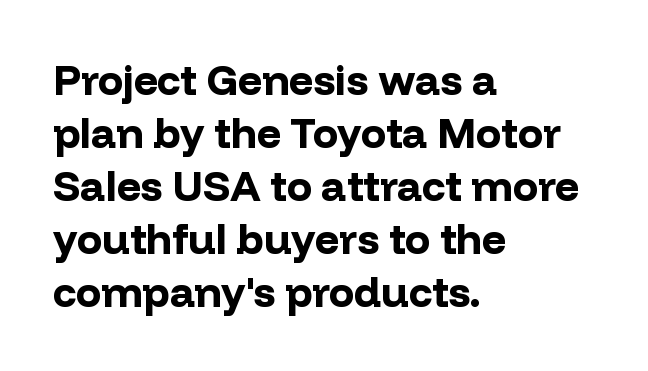
If you measured baseline to baseline, you'd find a middling distance. Do the characters align in a grid? No, the font is proportional. The characters display no serif detailing; their extremities are plain. No italicization has been applied; the sample stays upright.
